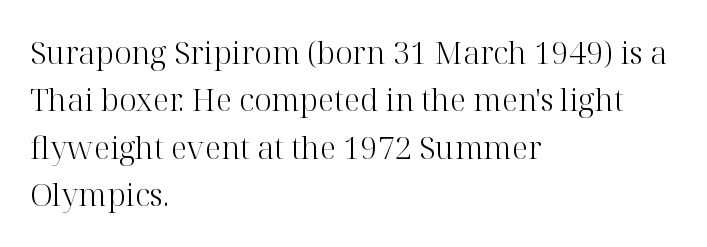
The image shows 31 px light serif type, upright; set left-aligned, normal line spacing (1.53x), normal letter spacing, not underlined; high stroke contrast and a medium x-height.
